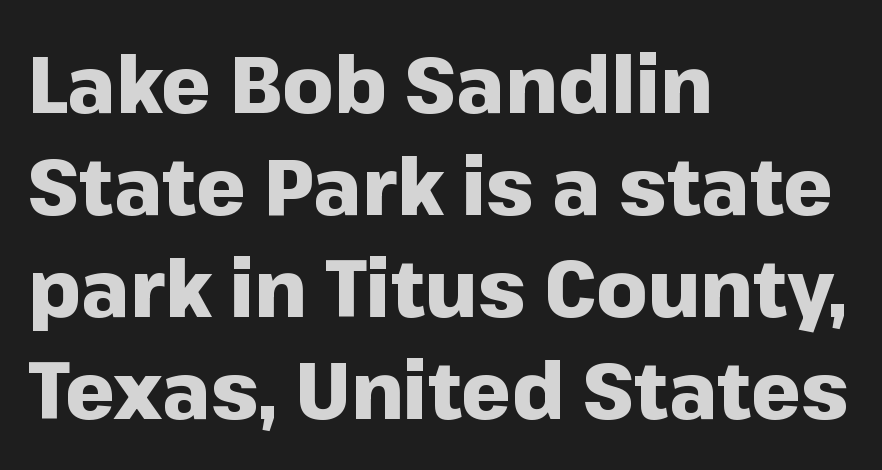
Q: Is the text bold? A: Yes.
Q: Is the text italic (slanted)? A: No, it is upright.
Q: Is the typeface a serif or a sans-serif typeface? A: Sans-serif.
Q: Is the text underlined? A: No.
Q: How is the paragraph aligned? A: Left-aligned.
Q: Is the spacing between letters normal or unusually wide? A: Normal.
Q: Is the spacing between lines tight, normal or loose? A: Normal.
Q: Width (condensed, normal, or wide)? A: Normal.
Q: Stroke contrast? A: Low.
Q: x-height? A: Medium.
Q: Monospaced? A: No.
